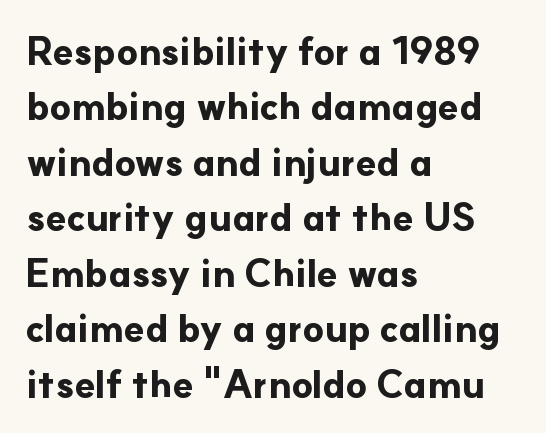
The image shows 38 px bold sans-serif type, upright; set left-aligned, normal line spacing (1.46x), normal letter spacing, not underlined; low stroke contrast and a small x-height.
